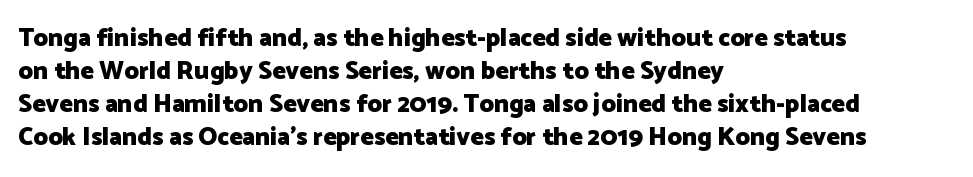
The image shows 25 px bold type, upright; set left-aligned, normal line spacing (1.32x), normal letter spacing, not underlined.
